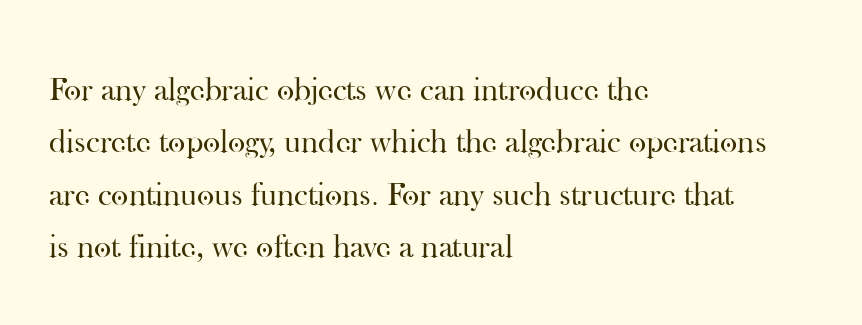
Q: Is the text bold? A: No.
Q: Is the text italic (slanted)? A: No, it is upright.
Q: Is the typeface a serif or a sans-serif typeface? A: Serif.
Q: Is the text underlined? A: No.
Q: How is the paragraph aligned? A: Left-aligned.
Q: Is the spacing between letters normal or unusually wide? A: Normal.
Q: Is the spacing between lines tight, normal or loose? A: Normal.
Q: Width (condensed, normal, or wide)? A: Normal.
Q: Stroke contrast? A: High.
Q: x-height? A: Small.
Q: Monospaced? A: No.
